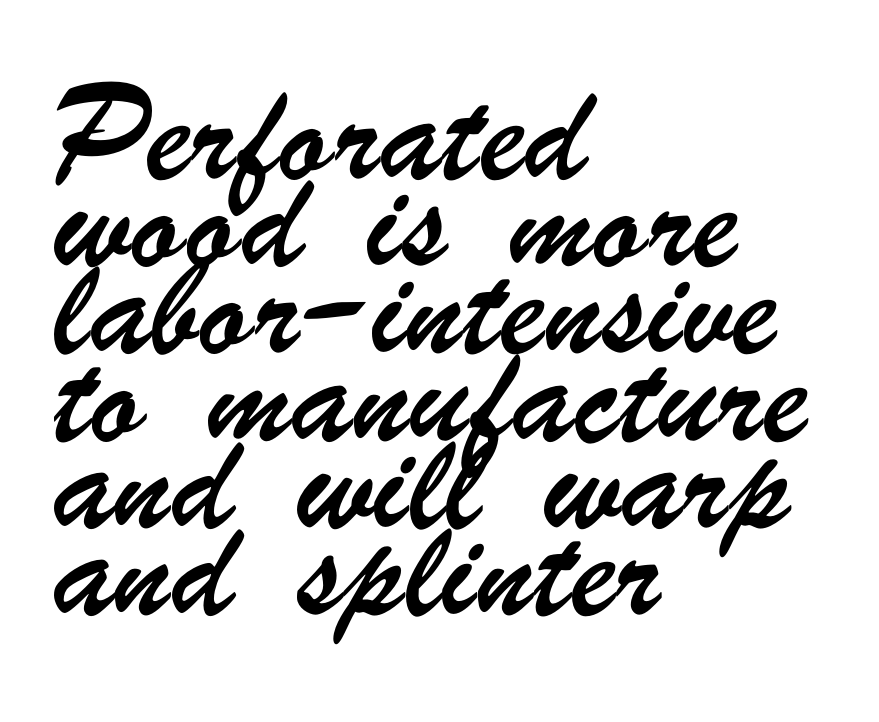
Unmarked baselines from the first word to the last. Observe the absence of serifs on each vertical stroke in this sample. The ragged edge is on the right, which tells us the setting is flush left. No extra tracking has been applied to these lines.
